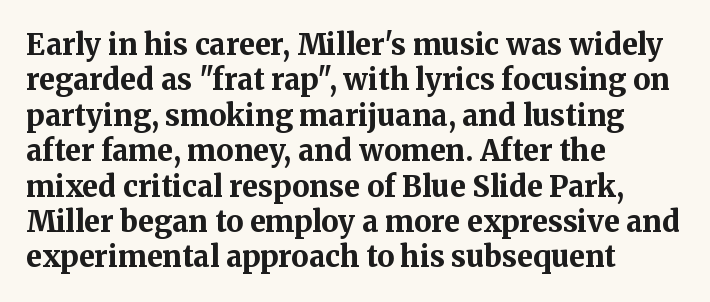
{"serif": "yes", "italic": "no", "bold": "yes", "weight": "bold", "width": "normal", "stroke_contrast": "medium", "x_height": "medium", "monospaced": "no", "underline": "no", "align": "left", "line_spacing_ratio": 1.22, "letter_spacing": "normal", "letter_spacing_em": 0.0, "glyph_px": 29}
